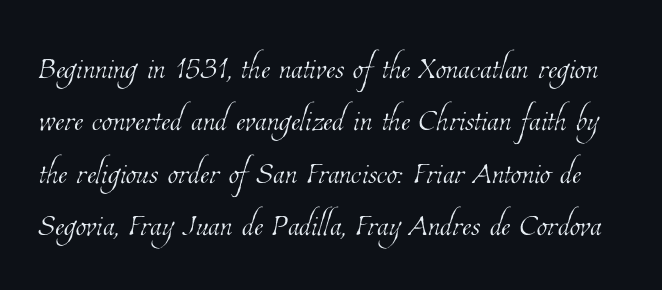
Q: Is the text bold? A: No.
Q: Is the text underlined? A: No.
Q: Is the spacing between letters normal or unusually wide? A: Normal.
Q: Width (condensed, normal, or wide)? A: Condensed.
Q: Stroke contrast? A: Low.
Q: x-height? A: Medium.
Q: Monospaced? A: No.
